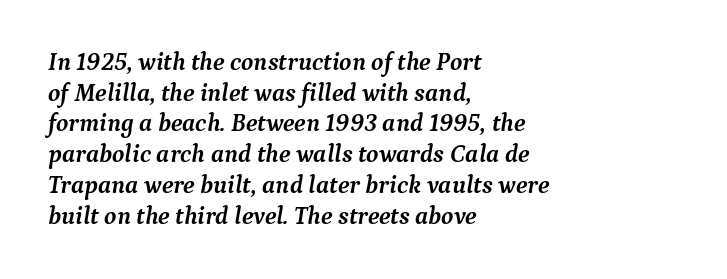
The image shows 25 px bold type, italic (leaning right); set left-aligned, line spacing 1.23x, normal letter spacing, not underlined.
